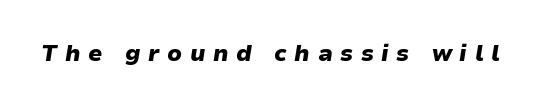
{"italic": "yes", "lean": "right", "slant_degrees": 9, "bold": "yes", "underline": "no", "letter_spacing": "wide", "letter_spacing_em": 0.33, "glyph_px": 23}
